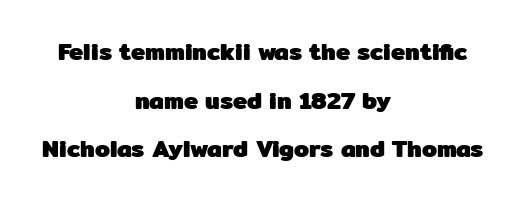
The image shows 24 px bold type, upright; set centered, loose line spacing (2.03x), normal letter spacing, not underlined.
